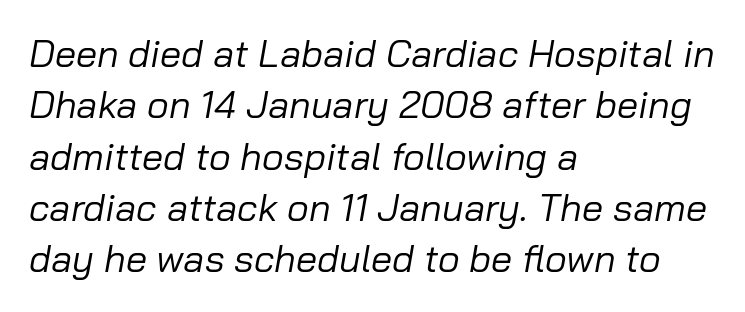
The image shows 38 px regular-weight type, italic (leaning right); set left-aligned, normal line spacing (1.35x), normal letter spacing, not underlined; low stroke contrast and a medium x-height.
